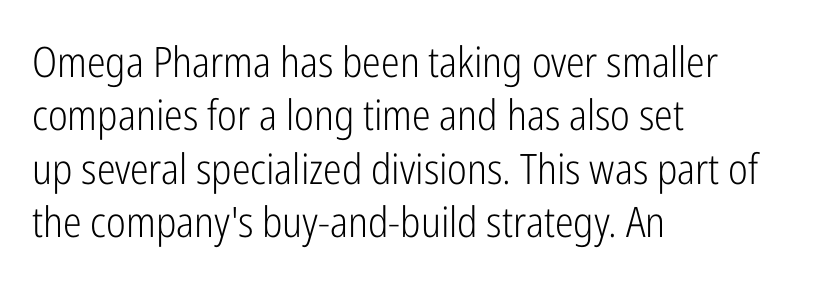
Q: Is the text bold? A: No.
Q: Is the text italic (slanted)? A: No, it is upright.
Q: Is the typeface a serif or a sans-serif typeface? A: Sans-serif.
Q: Is the text underlined? A: No.
Q: How is the paragraph aligned? A: Left-aligned.
Q: Is the spacing between letters normal or unusually wide? A: Normal.
Q: Is the spacing between lines tight, normal or loose? A: Normal.
Q: Width (condensed, normal, or wide)? A: Condensed.
Q: Stroke contrast? A: Low.
Q: x-height? A: Medium.
Q: Monospaced? A: No.
